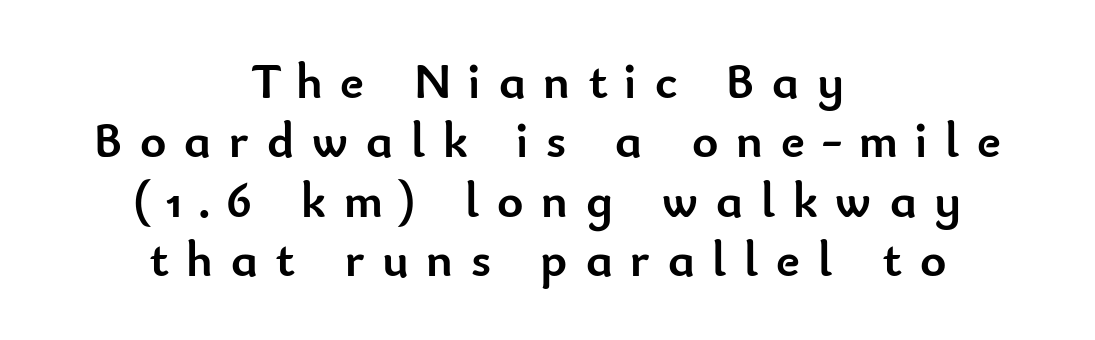
{"serif": "no", "italic": "no", "bold": "yes", "weight": "semibold", "width": "normal", "stroke_contrast": "low", "x_height": "small", "monospaced": "no", "underline": "no", "align": "center", "line_spacing_ratio": 1.19, "letter_spacing": "wide", "letter_spacing_em": 0.36, "glyph_px": 50}
